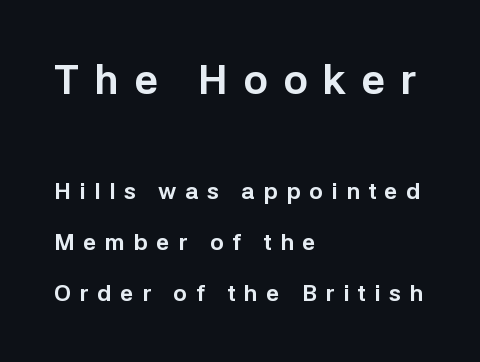
Q: Is the text bold? A: Yes.
Q: Is the text italic (slanted)? A: No, it is upright.
Q: Is the typeface a serif or a sans-serif typeface? A: Sans-serif.
Q: Is the text underlined? A: No.
Q: How is the paragraph aligned? A: Left-aligned.
Q: Is the spacing between letters normal or unusually wide? A: Unusually wide.
Q: Is the spacing between lines tight, normal or loose? A: Loose.
Q: Which block of text is set in a larger size, the first (top) or the second (bottom)? A: The first (top) one.
Q: Width (condensed, normal, or wide)? A: Normal.
Q: Stroke contrast? A: Low.
Q: x-height? A: Medium.
Q: Monospaced? A: No.
